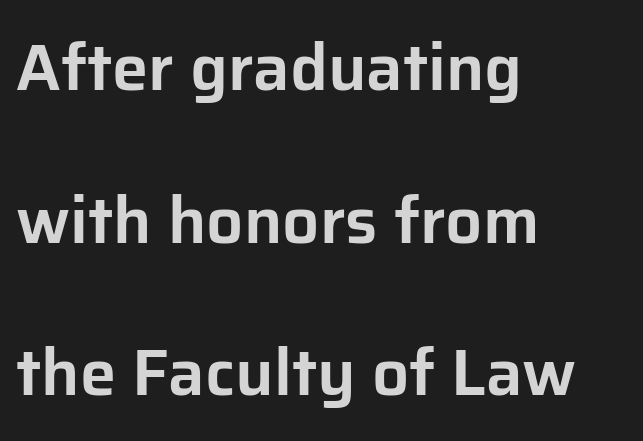
Italic? Not at all — the glyphs are vertical. The words here are not underlined. Notice the wide empty band between every row — that's loose leading. Each letter's strokes conclude bluntly, with no projecting serifs. These lines are rendered in a variable-pitch font.
